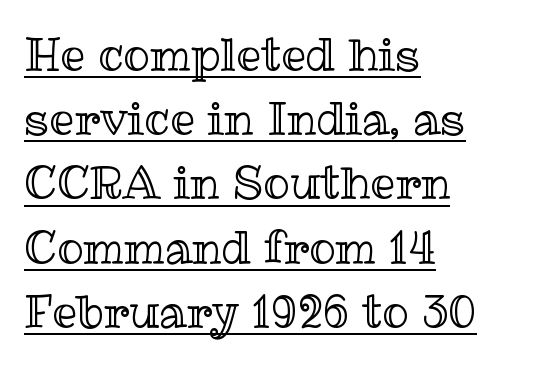
Q: Is the text italic (slanted)? A: No, it is upright.
Q: Is the text underlined? A: Yes.
Q: How is the paragraph aligned? A: Left-aligned.
Q: Is the spacing between letters normal or unusually wide? A: Normal.
Q: Is the spacing between lines tight, normal or loose? A: Normal.
Q: Width (condensed, normal, or wide)? A: Normal.
Q: x-height? A: Medium.
Q: Monospaced? A: No.
